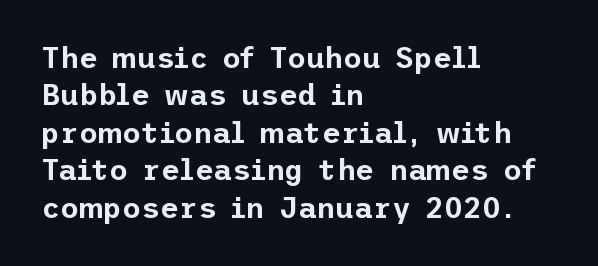
Q: Is the text italic (slanted)? A: No, it is upright.
Q: Is the typeface a serif or a sans-serif typeface? A: Sans-serif.
Q: Is the text underlined? A: No.
Q: How is the paragraph aligned? A: Left-aligned.
Q: Is the spacing between letters normal or unusually wide? A: Normal.
Q: Is the spacing between lines tight, normal or loose? A: Normal.
Q: Width (condensed, normal, or wide)? A: Normal.
Q: Stroke contrast? A: Low.
Q: x-height? A: Medium.
